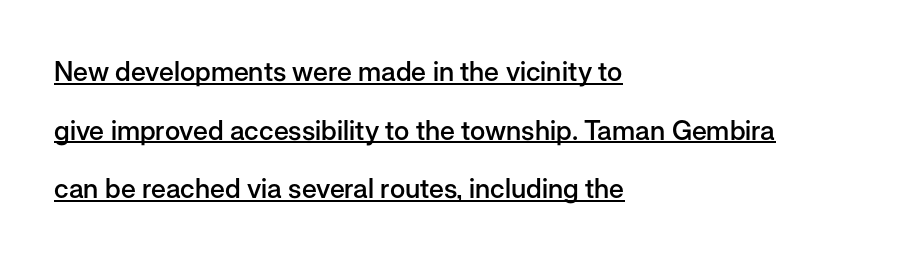
Airy leading. Every character sits straight up, as roman type does. Each line starts at the same left margin while the right side varies. The tracking reads as untouched default to a designer's eye. What weight is shown? A semibold, between regular and bold.
